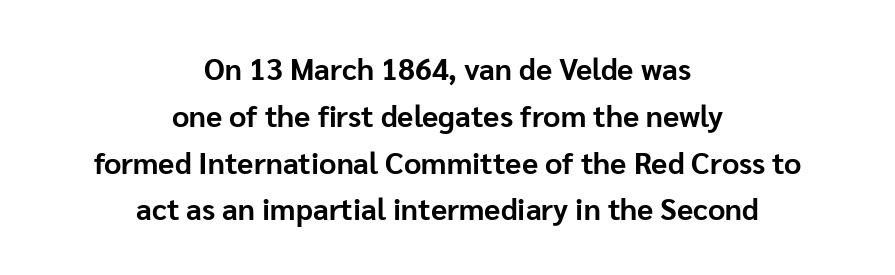
Q: Is the text bold? A: Yes.
Q: Is the text italic (slanted)? A: No, it is upright.
Q: Is the typeface a serif or a sans-serif typeface? A: Sans-serif.
Q: Is the text underlined? A: No.
Q: How is the paragraph aligned? A: Centered.
Q: Is the spacing between letters normal or unusually wide? A: Normal.
Q: Is the spacing between lines tight, normal or loose? A: Normal.
Q: Width (condensed, normal, or wide)? A: Normal.
Q: Stroke contrast? A: Low.
Q: x-height? A: Medium.
Q: Monospaced? A: No.
